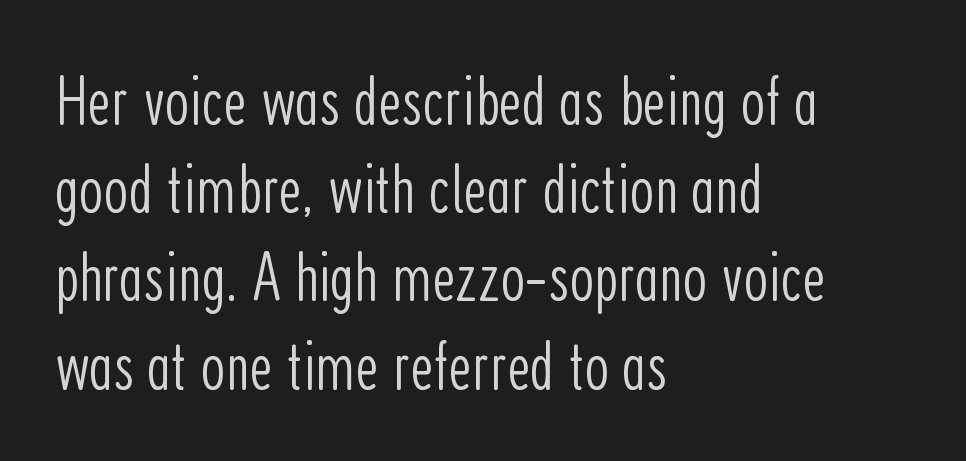
Q: Is the text bold? A: No.
Q: Is the text italic (slanted)? A: No, it is upright.
Q: Is the typeface a serif or a sans-serif typeface? A: Sans-serif.
Q: Is the text underlined? A: No.
Q: How is the paragraph aligned? A: Left-aligned.
Q: Is the spacing between letters normal or unusually wide? A: Normal.
Q: Is the spacing between lines tight, normal or loose? A: Normal.
Q: Width (condensed, normal, or wide)? A: Condensed.
Q: Stroke contrast? A: Low.
Q: x-height? A: Medium.
Q: Monospaced? A: No.
